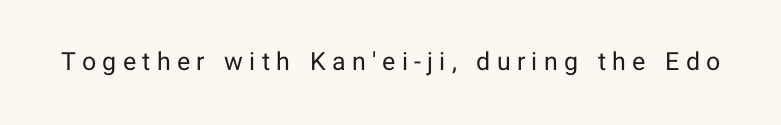
{"italic": "no", "bold": "no", "underline": "no", "letter_spacing": "wide", "letter_spacing_em": 0.25, "glyph_px": 25}
